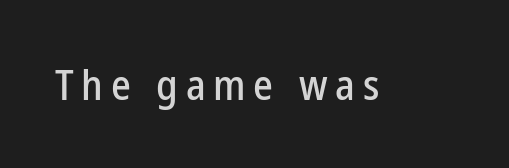
The passage shown is typed in a proportional face where columns would drift. Serifs: no, the terminals of the letterforms are clean. Vertical strokes here are truly vertical. The zone under the glyphs is completely vacant.
